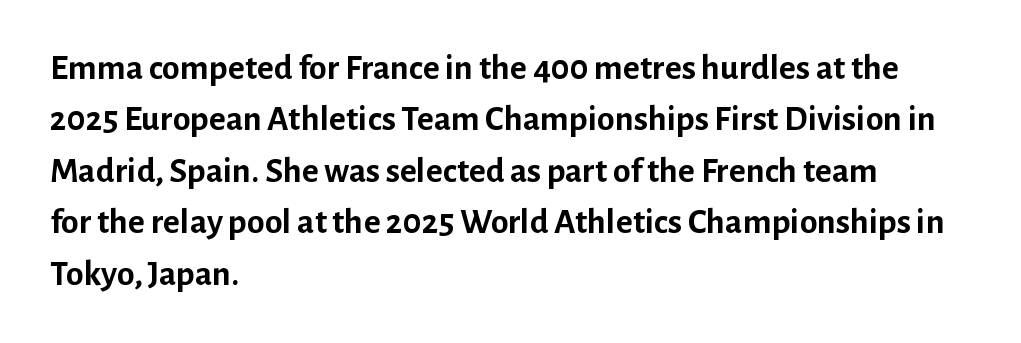
Tracking value appears to be zero — textbook default spacing. Is this a fixed-width face? No — the glyphs have proportional, varying widths. The glyphs are unaccompanied by any horizontal stroke below them. The type sits square on the baseline with zero lean.
